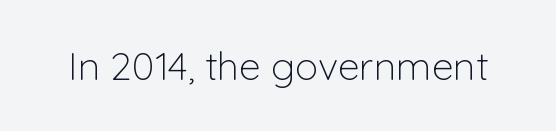
The image shows 39 px light sans-serif type, upright; set normal letter spacing, not underlined; low stroke contrast and a medium x-height.
